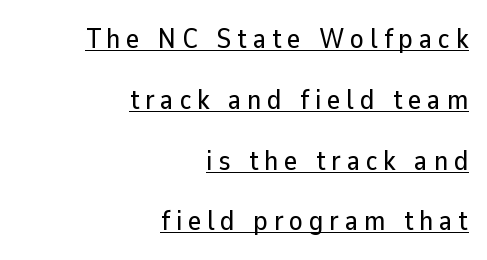
{"serif": "no", "italic": "no", "width": "normal", "stroke_contrast": "low", "x_height": "medium", "monospaced": "no", "underline": "yes", "align": "right", "line_spacing": "loose", "line_spacing_ratio": 2.17, "letter_spacing": "wide", "letter_spacing_em": 0.21, "glyph_px": 28}
